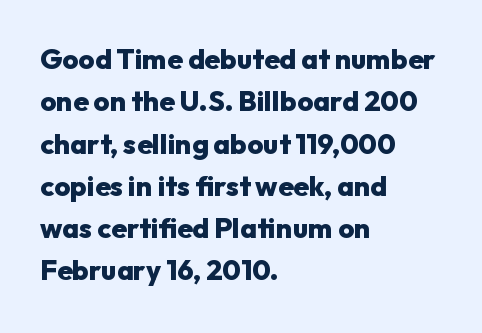
{"serif": "no", "italic": "no", "bold": "yes", "weight": "heavy", "width": "normal", "stroke_contrast": "low", "x_height": "medium", "monospaced": "no", "underline": "no", "align": "left", "line_spacing": "normal", "line_spacing_ratio": 1.51, "letter_spacing": "normal", "letter_spacing_em": 0.0, "glyph_px": 28}
